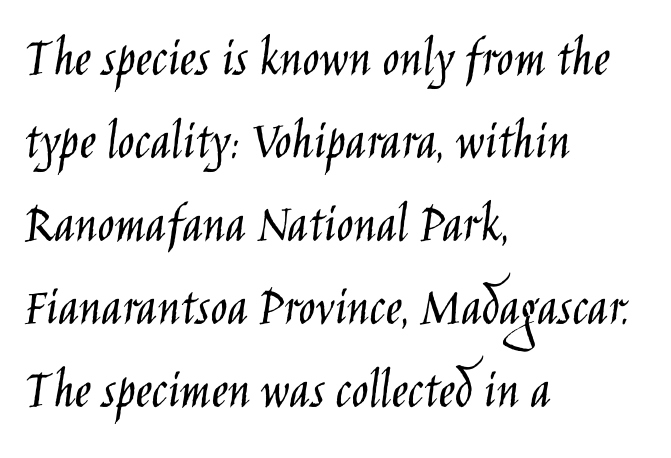
This sample has the flowing, uneven cadence of proportional lettering. The characters display no serif detailing; their extremities are plain. Observe the ordinary spacing: letters are neighbours, not strangers. A quiet, ordinary-to-light weight characterises the typeface.
